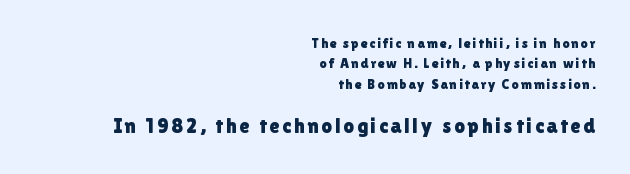
It's the straight-up-and-down kind of type. A normal amount of white space separates one row of letters from the next. The strip under each line holds only bare page. Top chunk: small. Bottom chunk: large. This rendering uses right alignment, leaving the left contour irregular.
